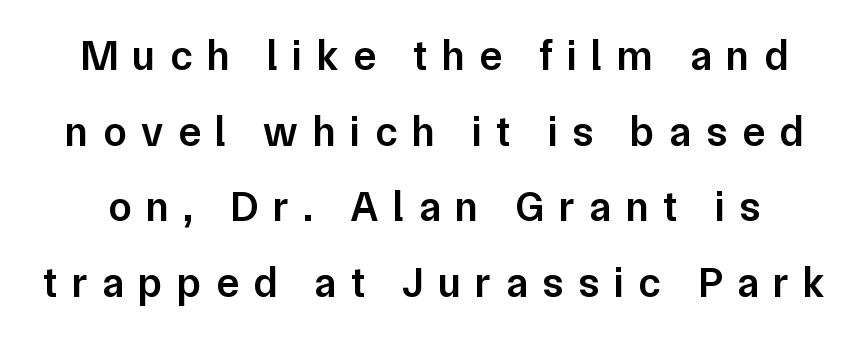
This sample uses an upright cut, with every glyph sitting square on the baseline. What weight is shown? A semibold, between regular and bold. Examine the stroke ends and you'll find no serifs. The zone under the glyphs is completely vacant. The face used here is proportionally spaced, like ordinary book or web type.
